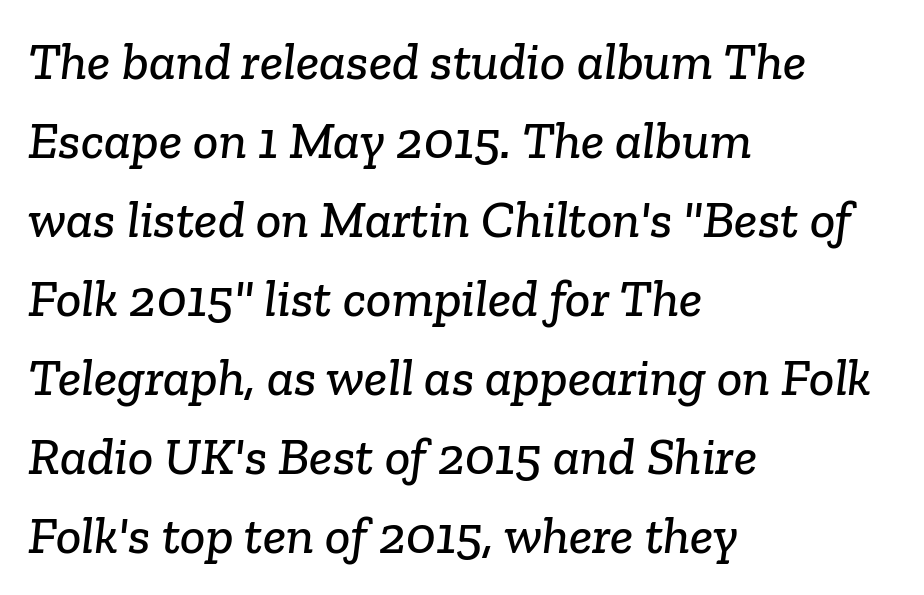
Q: Is the typeface a serif or a sans-serif typeface? A: Serif.
Q: Is the text underlined? A: No.
Q: How is the paragraph aligned? A: Left-aligned.
Q: Is the spacing between letters normal or unusually wide? A: Normal.
Q: Is the spacing between lines tight, normal or loose? A: Normal.
Q: Width (condensed, normal, or wide)? A: Normal.
Q: Stroke contrast? A: Low.
Q: x-height? A: Medium.
Q: Monospaced? A: No.
